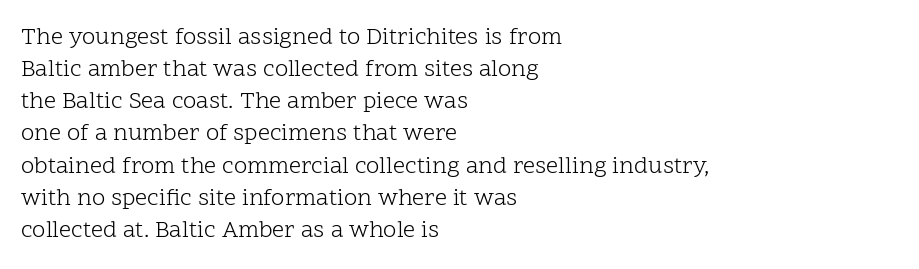
The image shows 24 px text type, upright; set left-aligned, normal line spacing (1.34x), normal letter spacing, not underlined.
